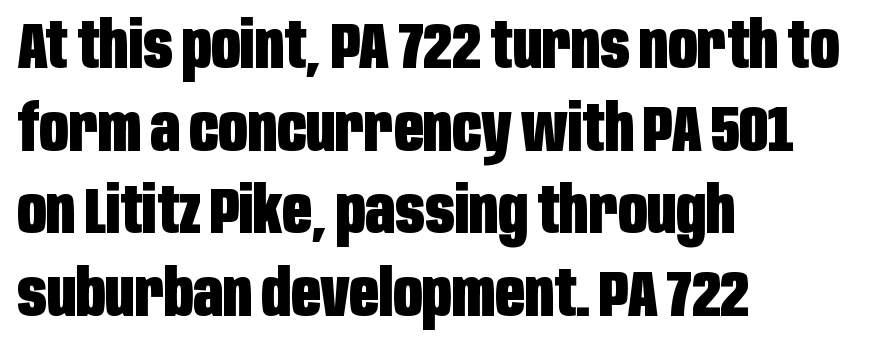
The image shows 64 px heavy, condensed sans-serif type, upright; set left-aligned, normal line spacing (1.29x), normal letter spacing, not underlined; low stroke contrast and a large x-height.
